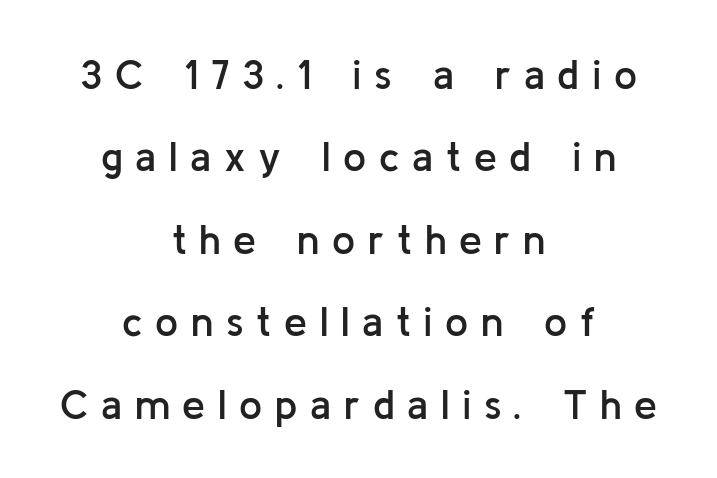
Q: Is the text bold? A: Semi-bold.
Q: Is the text italic (slanted)? A: No, it is upright.
Q: Is the typeface a serif or a sans-serif typeface? A: Sans-serif.
Q: Is the text underlined? A: No.
Q: How is the paragraph aligned? A: Centered.
Q: Is the spacing between letters normal or unusually wide? A: Unusually wide.
Q: Is the spacing between lines tight, normal or loose? A: Loose.
Q: Width (condensed, normal, or wide)? A: Normal.
Q: Stroke contrast? A: Low.
Q: x-height? A: Medium.
Q: Monospaced? A: No.
